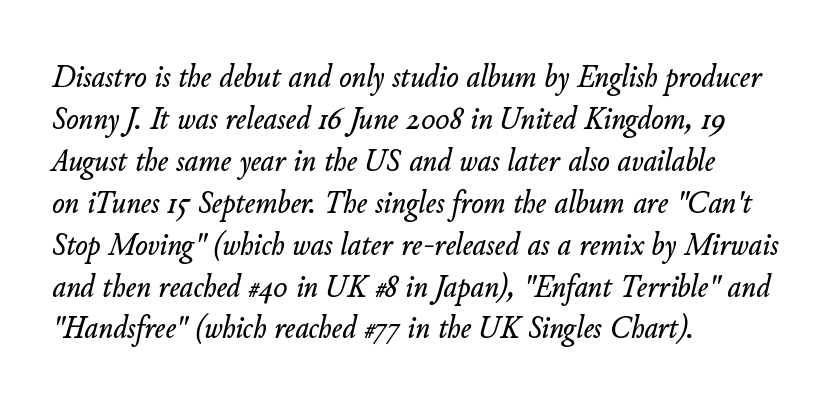
The image shows 33 px text type, italic (leaning right); set left-aligned, normal line spacing (1.27x), normal letter spacing, not underlined; low stroke contrast and a small x-height.
